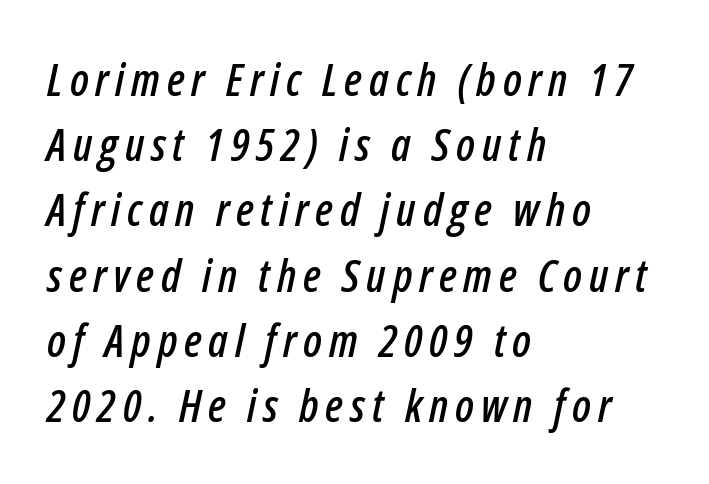
Character widths vary here, with narrow letters taking less room than wide ones. Short and long lines alike share a common starting point at left. Only glyphs here, with clear space below each row. Whoever set this chose a conventional vertical rhythm. Looking at the ascenders, they clearly lean.
